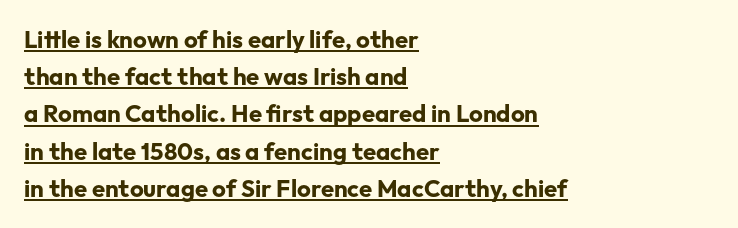
Q: Is the text bold? A: Yes.
Q: Is the text italic (slanted)? A: No, it is upright.
Q: Is the text underlined? A: Yes.
Q: How is the paragraph aligned? A: Left-aligned.
Q: Is the spacing between letters normal or unusually wide? A: Normal.
Q: Is the spacing between lines tight, normal or loose? A: Normal.
